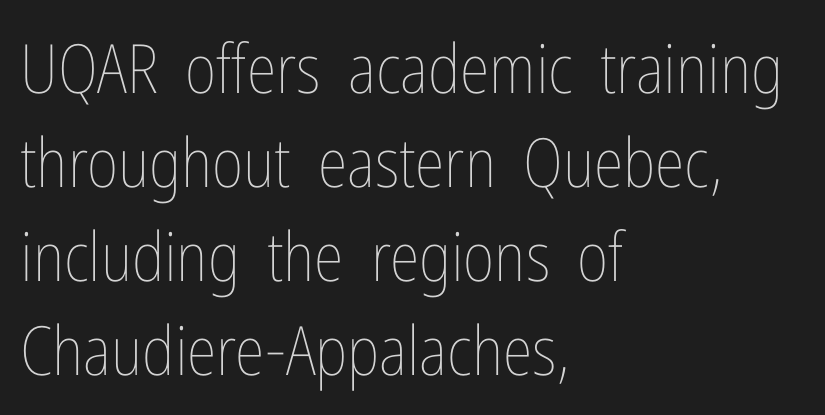
These lines are rendered in a variable-pitch font. The foot of each line stays bare and open. Designer's note — italics off, roman on. Vertical spacing — default. These lines keep a tight, regular rhythm from letter to letter. The rag falls on the right side of this text block.
